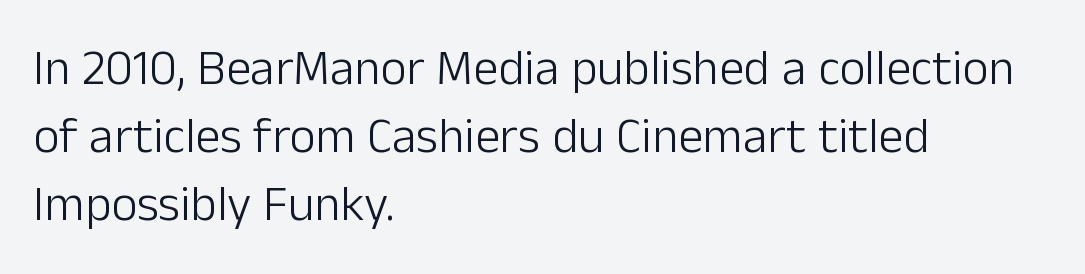
Successive baselines arrive at the customary interval. Proportional: the letters do not fall into vertical columns. The paragraph shown leans on its left margin. Ordinary non-slanted type is in use. Stems and bowls with no extra thickness — not bold. Honestly, there is no underline to notice here at all.
